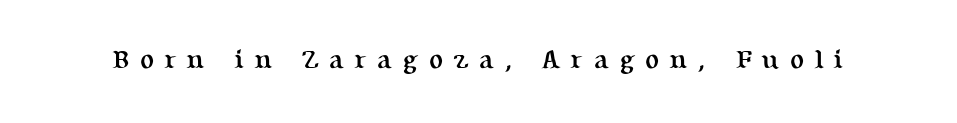
Italic: no, the glyphs are upright roman. How are the letters spaced? Widely, with obvious added tracking. The letters are bold, with thick, heavy strokes. Beneath every word, the page is bare.
